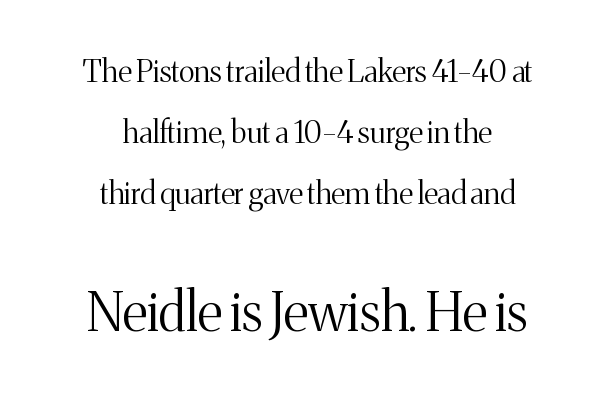
The image shows 53 px light serif type, upright; set centered, loose line spacing (2.04x), normal letter spacing, not underlined; the second (bottom) block is 1.77x larger; medium stroke contrast and a medium x-height.
